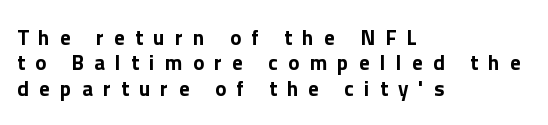
The image shows 21 px text type, upright; set left-aligned, line spacing 1.21x, unusually wide letter spacing (+0.49 em), not underlined.
